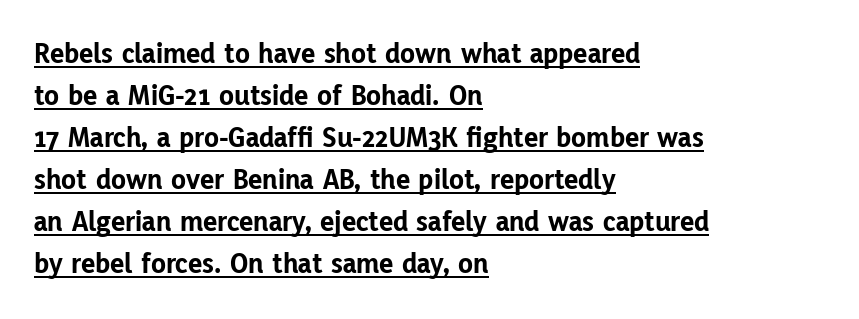
Q: Is the text bold? A: Yes.
Q: Is the text italic (slanted)? A: No, it is upright.
Q: Is the typeface a serif or a sans-serif typeface? A: Sans-serif.
Q: Is the text underlined? A: Yes.
Q: How is the paragraph aligned? A: Left-aligned.
Q: Is the spacing between letters normal or unusually wide? A: Normal.
Q: Is the spacing between lines tight, normal or loose? A: Normal.
Q: Width (condensed, normal, or wide)? A: Normal.
Q: Stroke contrast? A: Low.
Q: x-height? A: Medium.
Q: Monospaced? A: No.
